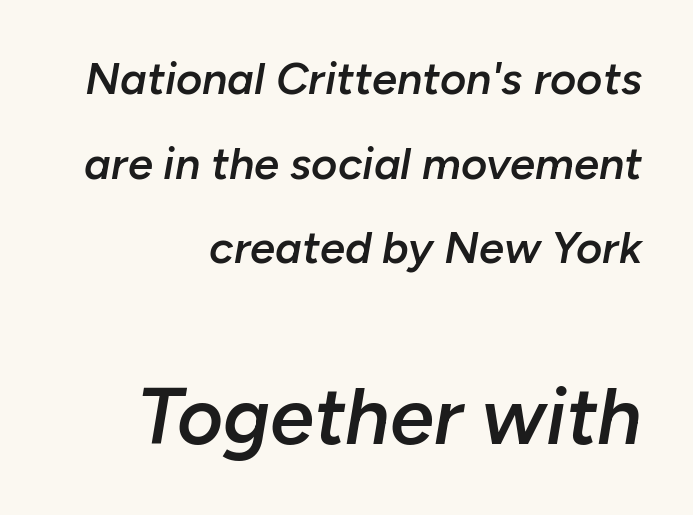
Q: Is the text bold? A: Semi-bold.
Q: Is the text italic (slanted)? A: Yes, it leans right by about 10 degrees.
Q: Is the text underlined? A: No.
Q: How is the paragraph aligned? A: Right-aligned.
Q: Is the spacing between letters normal or unusually wide? A: Normal.
Q: Which block of text is set in a larger size, the first (top) or the second (bottom)? A: The second (bottom) one.
Q: Width (condensed, normal, or wide)? A: Normal.
Q: Stroke contrast? A: Low.
Q: x-height? A: Medium.
Q: Monospaced? A: No.
